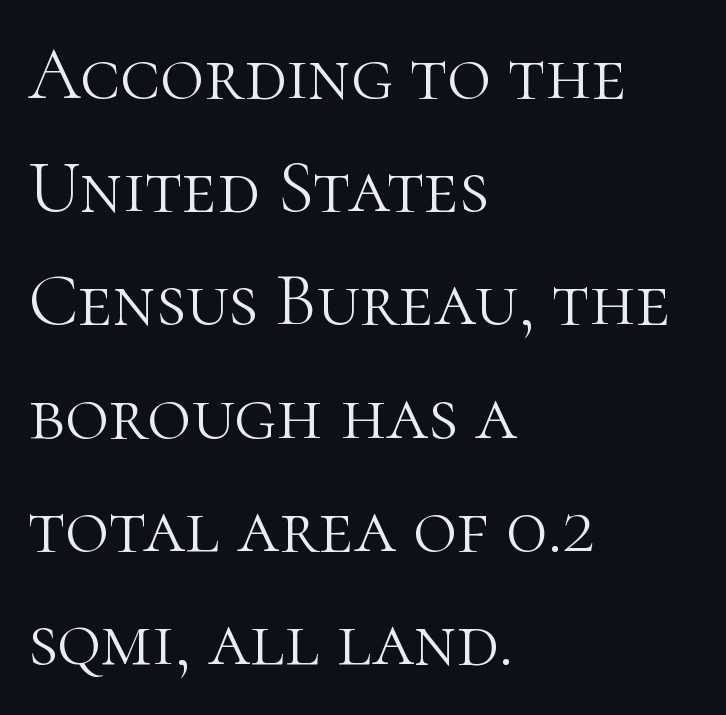
The image shows 75 px light serif type, upright; set left-aligned, normal line spacing (1.51x), normal letter spacing, not underlined; high stroke contrast and a medium x-height.
